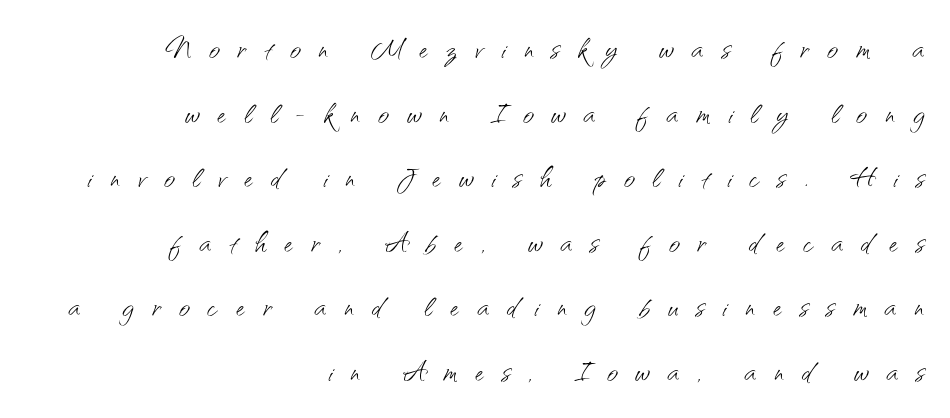
{"serif": "no", "bold": "no", "weight": "light", "width": "normal", "stroke_contrast": "medium", "x_height": "small", "monospaced": "no", "underline": "no", "align": "right", "line_spacing": "normal", "line_spacing_ratio": 1.7, "letter_spacing": "wide", "letter_spacing_em": 0.48, "glyph_px": 38}
